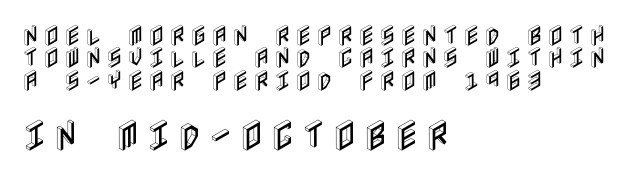
Q: Is the text italic (slanted)? A: No, it is upright.
Q: Is the text underlined? A: No.
Q: How is the paragraph aligned? A: Left-aligned.
Q: Is the spacing between lines tight, normal or loose? A: Tight.
Q: Which block of text is set in a larger size, the first (top) or the second (bottom)? A: The second (bottom) one.
Q: Width (condensed, normal, or wide)? A: Condensed.
Q: x-height? A: Large.
